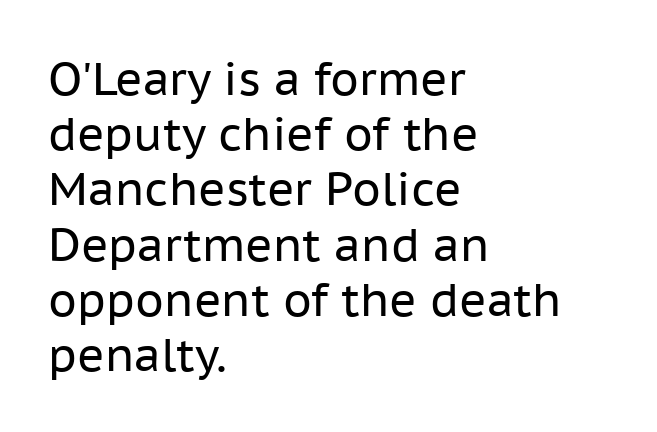
Any mark beneath the type? The region is blank. Ascenders rise straight up at ninety degrees. Nothing sits at the stroke ends, so this counts as sans-serif. Is the block centered? No — it sits flush against the left margin.
